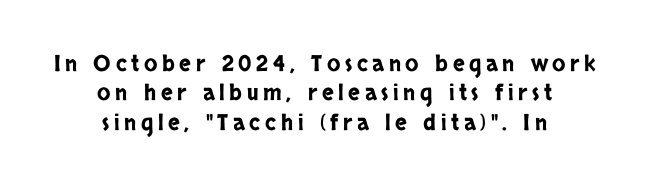
{"italic": "no", "underline": "no", "align": "center", "line_spacing": "normal", "line_spacing_ratio": 1.34, "letter_spacing": "wide", "letter_spacing_em": 0.21, "glyph_px": 22}
